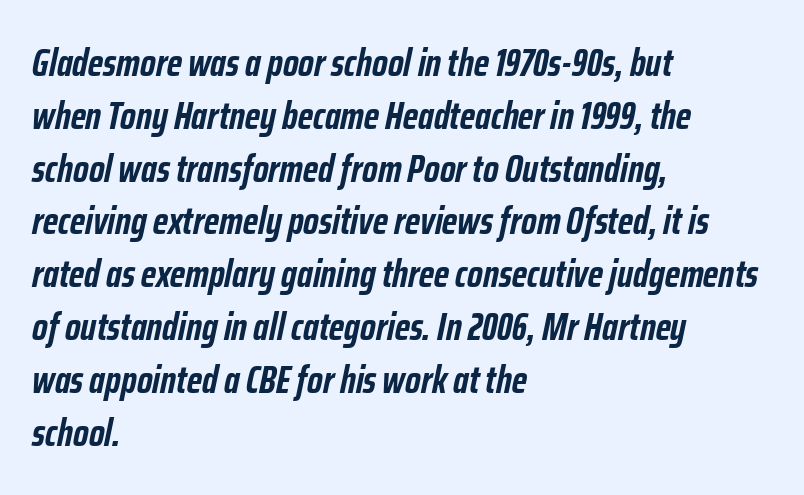
A classic flush-left, rag-right setting is used for this passage. The specimen omits any rule beneath the text block's lines. Do the characters align in a grid? No, the font is proportional. In terms of letterspacing, this is plain default setting. Posture: slanted.
